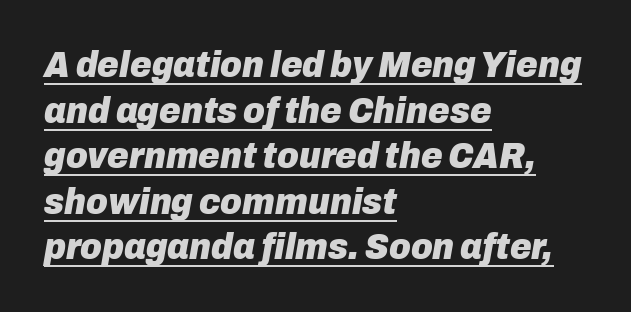
{"italic": "yes", "lean": "right", "slant_degrees": 10, "bold": "yes", "weight": "heavy", "width": "normal", "stroke_contrast": "low", "x_height": "medium", "monospaced": "no", "underline": "yes", "align": "left", "line_spacing_ratio": 1.23, "letter_spacing": "normal", "letter_spacing_em": 0.0, "glyph_px": 37}
